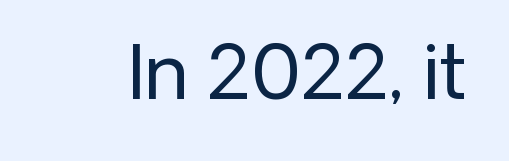
You can tell it's not italic because the verticals are truly vertical. Caption: standard tracking, unaltered. Type style note: lacks serifs. Beneath every word, the page is bare. Vertical stems look standard width or narrower in stroke. Think of a printed novel: that variable character pitch is what you see here.
